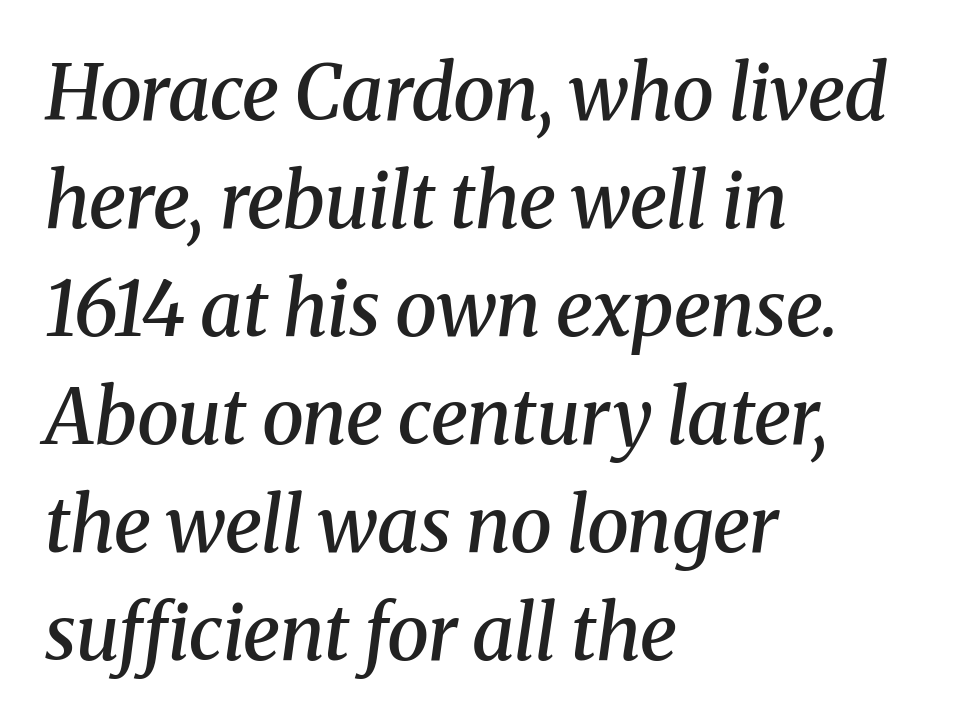
The font is running at a semibold setting, under full bold. Unmarked baselines from the first word to the last. This rendering uses left alignment, leaving the right contour irregular. The designer left line spacing at the default. Stroke terminals: seriffed.
